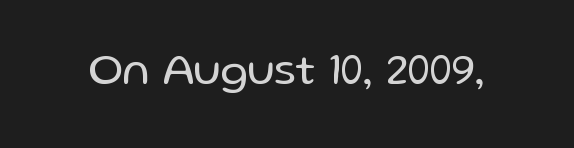
A roman cut, with each character standing at attention. Spacing between characters is what you'd get straight out of the box. A typesetter would call this proportional, since set widths differ per character. Check where the strokes stop: nothing finishes them off — pure sans.
